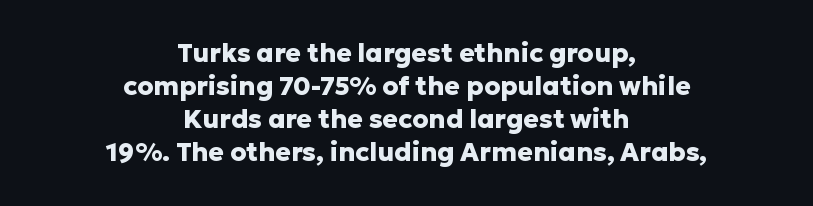
Q: Is the text bold? A: Yes.
Q: Is the text italic (slanted)? A: No, it is upright.
Q: Is the text underlined? A: No.
Q: How is the paragraph aligned? A: Centered.
Q: Is the spacing between letters normal or unusually wide? A: Normal.
Q: Is the spacing between lines tight, normal or loose? A: Normal.
